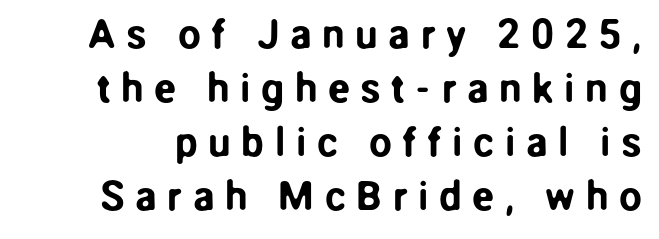
Q: Is the text italic (slanted)? A: No, it is upright.
Q: Is the typeface a serif or a sans-serif typeface? A: Sans-serif.
Q: Is the text underlined? A: No.
Q: Is the spacing between letters normal or unusually wide? A: Unusually wide.
Q: Is the spacing between lines tight, normal or loose? A: Normal.
Q: Width (condensed, normal, or wide)? A: Normal.
Q: Stroke contrast? A: Low.
Q: x-height? A: Medium.
Q: Monospaced? A: No.
